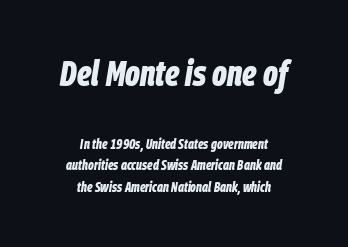
{"italic": "yes", "lean": "right", "slant_degrees": 9, "bold": "yes", "weight": "bold", "width": "condensed", "stroke_contrast": "low", "x_height": "large", "monospaced": "no", "underline": "no", "align": "center", "line_spacing": "normal", "line_spacing_ratio": 1.53, "letter_spacing": "normal", "letter_spacing_em": 0.0, "larger_block": "first", "size_ratio": 2.57, "glyph_px": 36}
